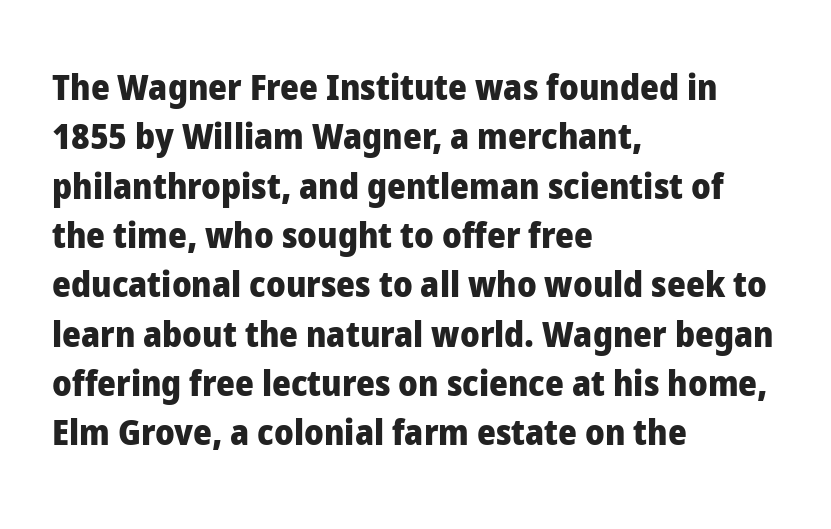
The image shows 36 px heavy sans-serif type, upright; set left-aligned, normal line spacing (1.37x), normal letter spacing, not underlined; low stroke contrast and a medium x-height.
